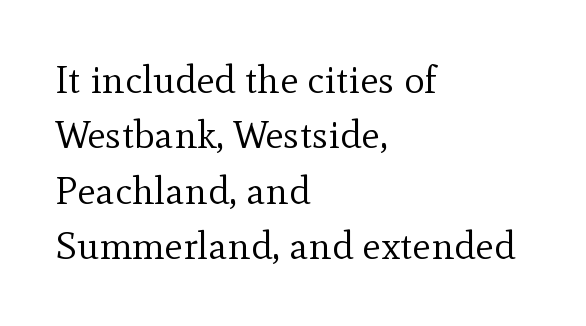
{"serif": "yes", "italic": "no", "bold": "no", "weight": "regular", "width": "normal", "x_height": "small", "monospaced": "no", "underline": "no", "align": "left", "line_spacing": "normal", "line_spacing_ratio": 1.42, "letter_spacing": "normal", "letter_spacing_em": 0.0, "glyph_px": 39}
